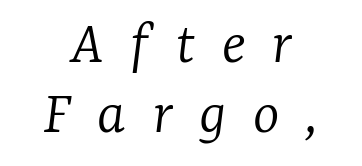
{"serif": "yes", "italic": "yes", "lean": "right", "slant_degrees": 7, "bold": "no", "weight": "light", "width": "normal", "stroke_contrast": "low", "x_height": "medium", "monospaced": "no", "underline": "no", "align": "center", "line_spacing": "tight", "line_spacing_ratio": 1.11, "letter_spacing": "wide", "letter_spacing_em": 0.42, "glyph_px": 63}
